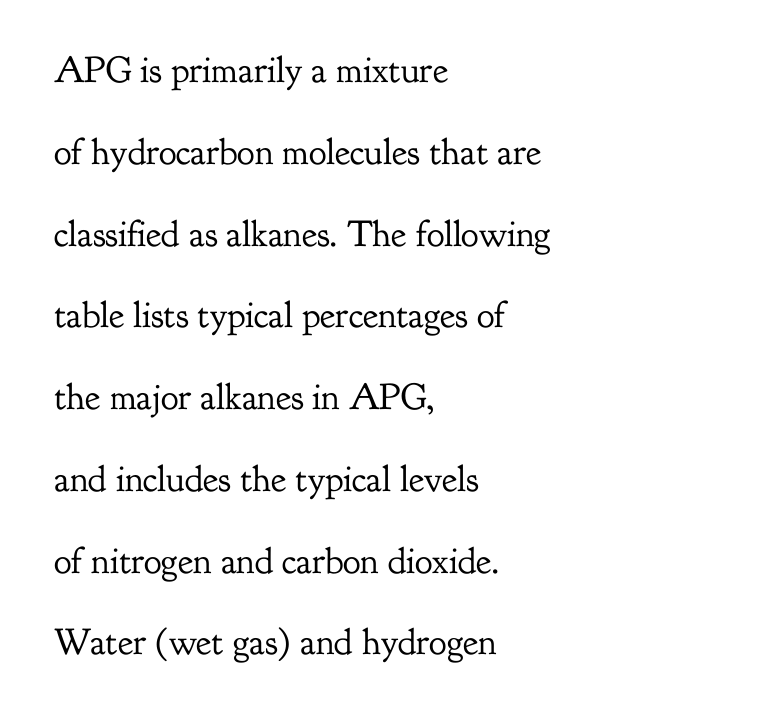
Q: Is the text bold? A: No.
Q: Is the text italic (slanted)? A: No, it is upright.
Q: Is the typeface a serif or a sans-serif typeface? A: Serif.
Q: Is the text underlined? A: No.
Q: How is the paragraph aligned? A: Left-aligned.
Q: Is the spacing between letters normal or unusually wide? A: Normal.
Q: Is the spacing between lines tight, normal or loose? A: Loose.
Q: Width (condensed, normal, or wide)? A: Normal.
Q: Stroke contrast? A: Low.
Q: x-height? A: Small.
Q: Monospaced? A: No.
